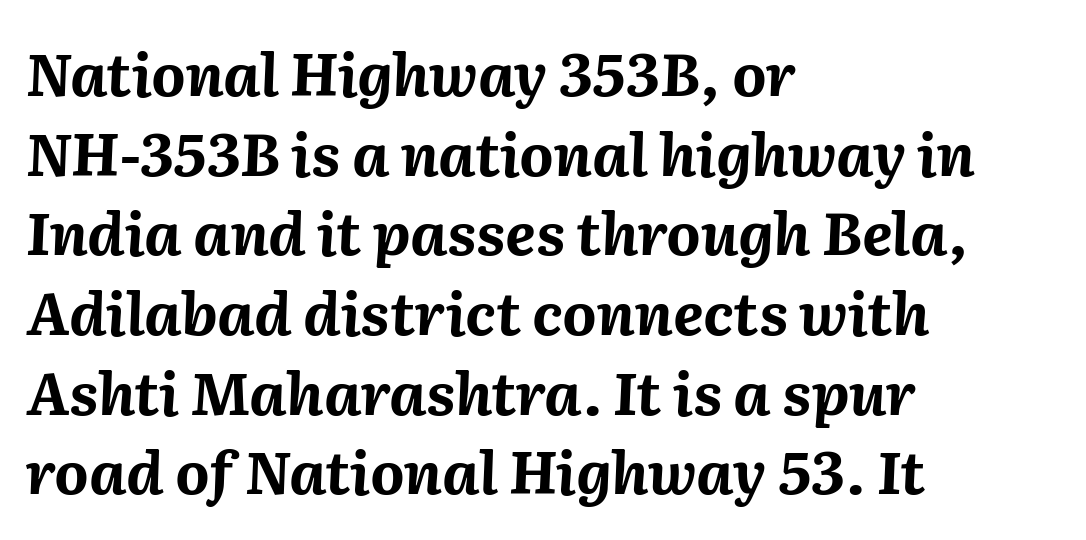
Q: Is the text bold? A: Yes.
Q: Is the text italic (slanted)? A: Yes, it leans right by about 2 degrees.
Q: Is the text underlined? A: No.
Q: How is the paragraph aligned? A: Left-aligned.
Q: Is the spacing between letters normal or unusually wide? A: Normal.
Q: Is the spacing between lines tight, normal or loose? A: Normal.
Q: Width (condensed, normal, or wide)? A: Normal.
Q: Stroke contrast? A: Medium.
Q: x-height? A: Medium.
Q: Monospaced? A: No.
